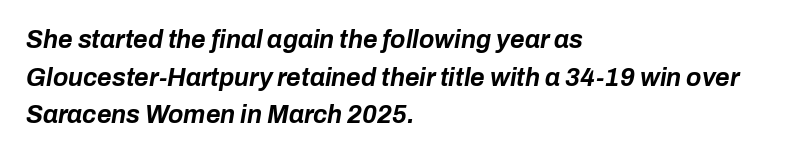
The image shows 25 px bold type, italic (leaning right); set left-aligned, normal line spacing (1.51x), normal letter spacing, not underlined.
